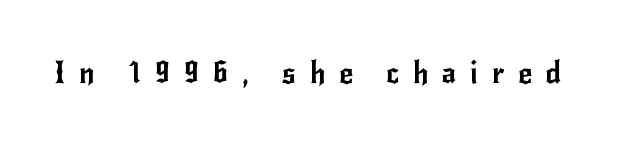
The image shows 30 px sans-serif type, upright; set unusually wide letter spacing (+0.45 em), not underlined; low stroke contrast and a small x-height.
